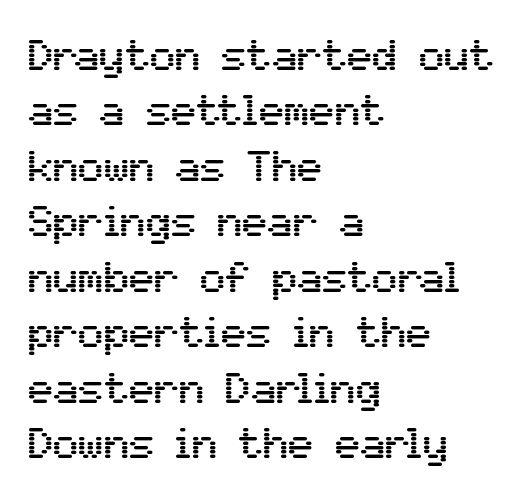
The image shows 42 px sans-serif type, upright; set left-aligned, normal line spacing (1.32x), normal letter spacing, not underlined; medium stroke contrast and a medium x-height.
